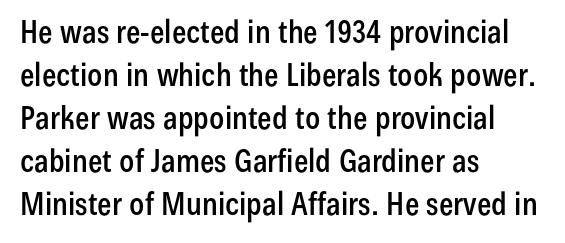
The image shows 32 px condensed sans-serif type, upright; set left-aligned, normal line spacing (1.34x), normal letter spacing, not underlined; low stroke contrast and a medium x-height.
